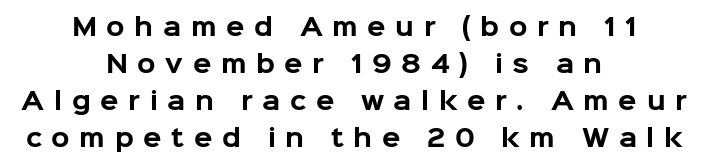
{"italic": "no", "bold": "yes", "underline": "no", "align": "center", "line_spacing": "normal", "line_spacing_ratio": 1.54, "letter_spacing": "wide", "letter_spacing_em": 0.4, "glyph_px": 24}
